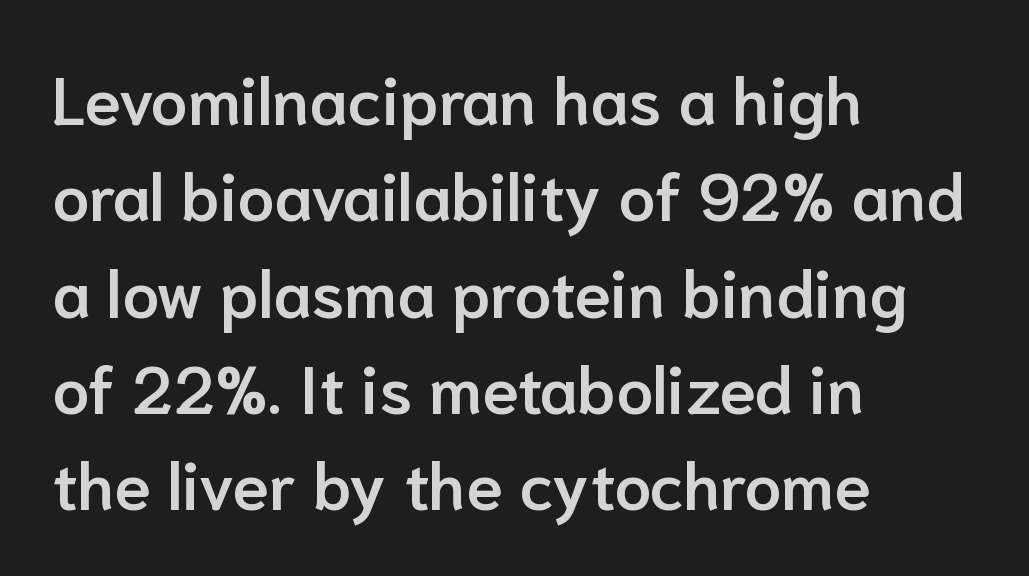
{"serif": "no", "italic": "no", "bold": "semi", "weight": "semibold", "width": "normal", "stroke_contrast": "low", "x_height": "medium", "monospaced": "no", "underline": "no", "align": "left", "line_spacing": "normal", "line_spacing_ratio": 1.46, "letter_spacing": "normal", "letter_spacing_em": 0.0, "glyph_px": 66}
